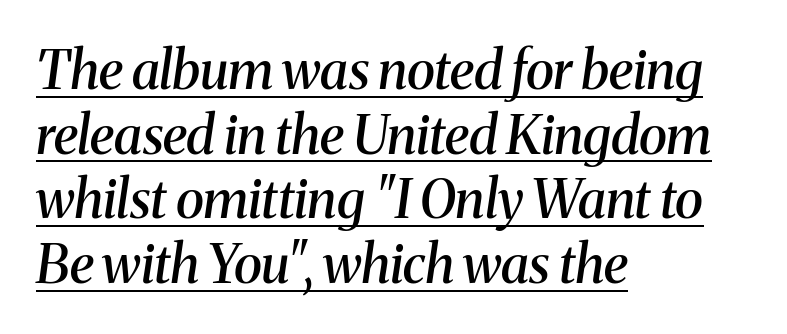
The image shows 53 px semibold serif type, italic (leaning right); set left-aligned, line spacing 1.22x, normal letter spacing, underlined; medium stroke contrast and a medium x-height.
